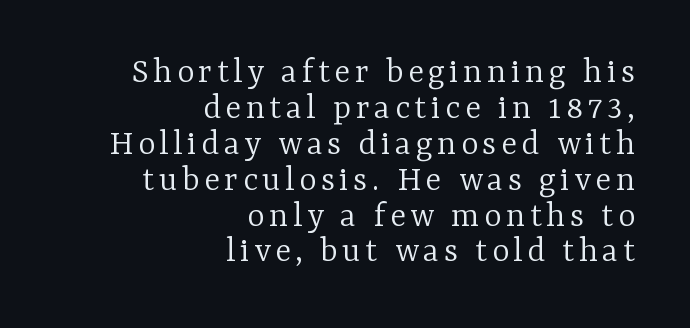
The image shows 37 px light serif type, upright; set right-aligned, tight line spacing (0.97x), not underlined; low stroke contrast and a medium x-height.
